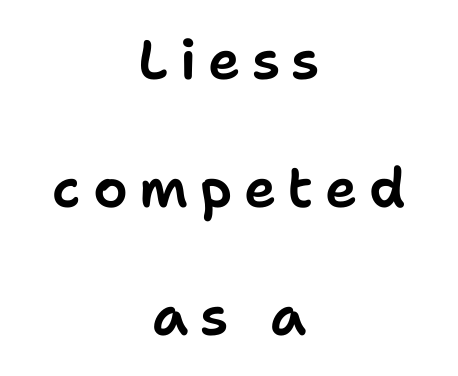
Nope, not italic — everything's standing straight. A typesetter would call this heavily tracked-out type. Line spacing here is loose. Varying glyph widths throughout — classic text-font behaviour.
